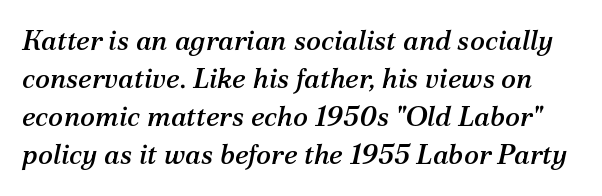
The image shows 28 px serif type, italic (leaning right); set normal line spacing (1.36x), normal letter spacing, not underlined; medium stroke contrast and a medium x-height.
